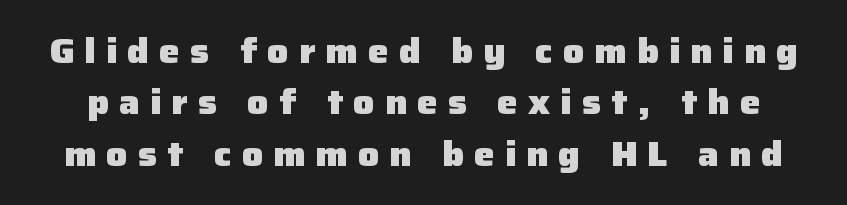
The image shows 35 px heavy sans-serif type, upright; set normal line spacing (1.47x), unusually wide letter spacing (+0.29 em), not underlined; low stroke contrast and a medium x-height.
